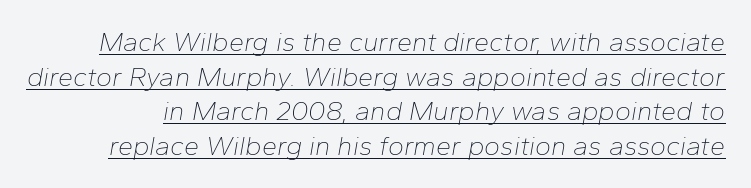
The image shows 27 px text type, italic (leaning right); set normal line spacing (1.28x), normal letter spacing, underlined.
